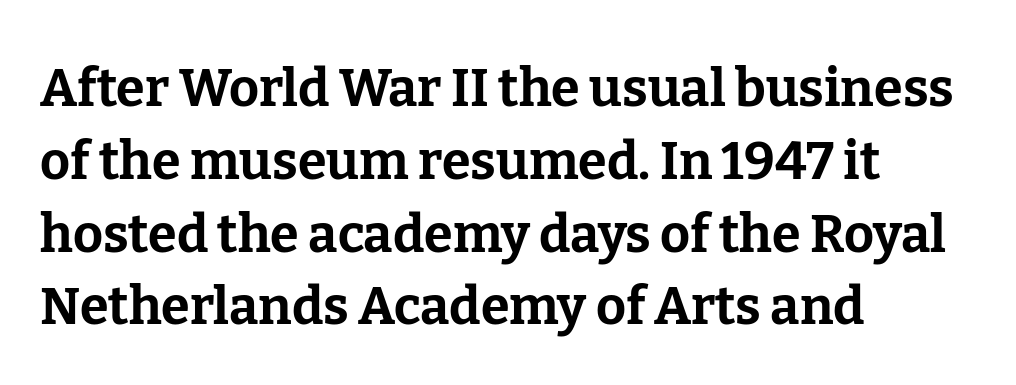
A typesetter would label this face a serif. Does the weight exceed regular? Yes, all the way to bold. The letterforms sit shoulder to shoulder at normal distance. Here the designer chose a conventional face with non-uniform glyph widths. Horizontally, the lines are justified to the leading edge only. Line spacing here is normal.
